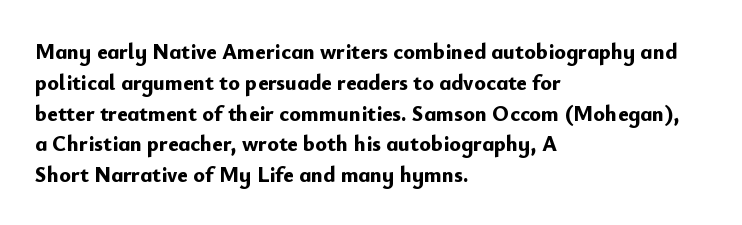
No italicization has been applied; the sample stays upright. The line-height multiplier appears to be the usual default. The face used here has the dense, thick strokes of a bold. Clear beneath every line of the passage. Each word holds together tightly as a unit, with standard inter-letter gaps. The typesetter chose a ragged-right arrangement here.
